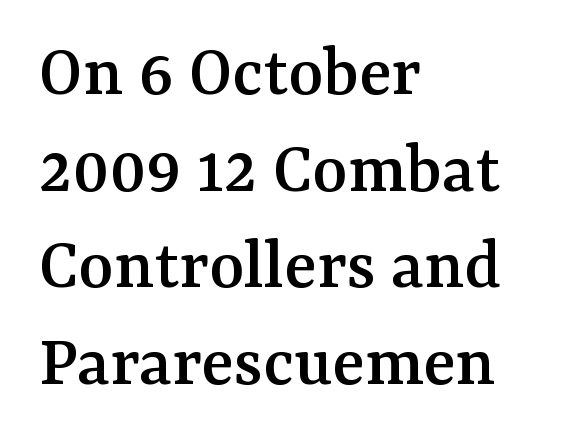
The gap between lines stays unmarked. The lines sit at an ordinary, default distance from one another. If you drew a ruler down the left edge, every line would touch it. Is this a sans? No — the strokes have serifs. A typesetter would call this proportional, since set widths differ per character.
